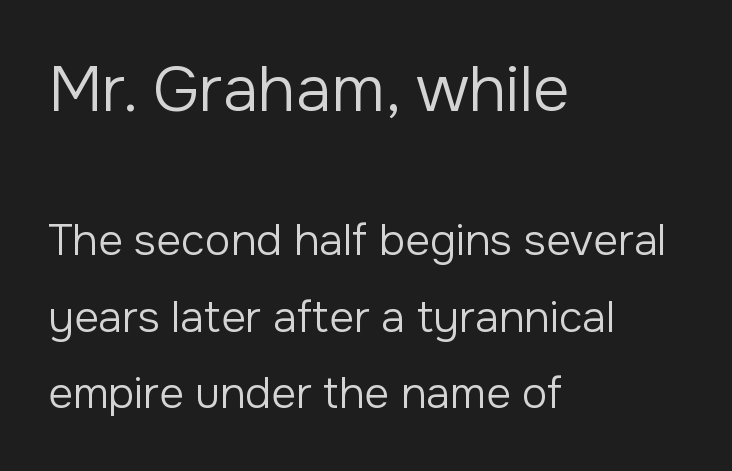
The horizontal fit of the characters is conventional and even. The baseline area is clear. Stem width sits at or under what a default text font uses. Bigger letters appear in the top chunk; the bottom chunk is reduced. All the whitespace from short lines collects on the right. Do the letters lean? They stand straight.
